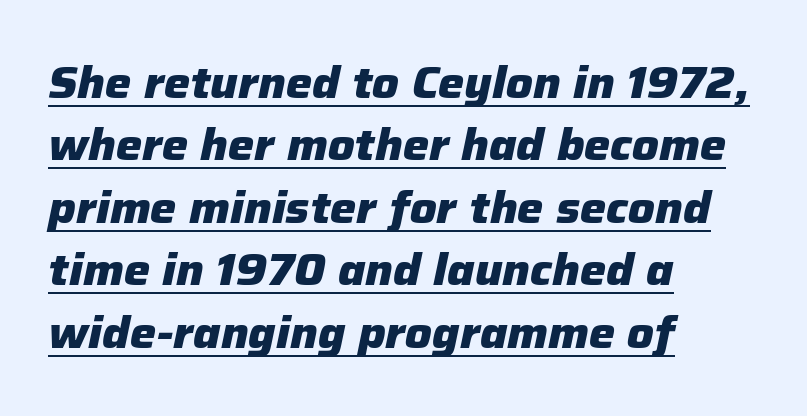
Q: Is the text bold? A: Yes.
Q: Is the text italic (slanted)? A: Yes, it leans right by about 12 degrees.
Q: Is the text underlined? A: Yes.
Q: How is the paragraph aligned? A: Left-aligned.
Q: Is the spacing between letters normal or unusually wide? A: Normal.
Q: Is the spacing between lines tight, normal or loose? A: Normal.
Q: Width (condensed, normal, or wide)? A: Normal.
Q: Stroke contrast? A: Low.
Q: x-height? A: Medium.
Q: Monospaced? A: No.
